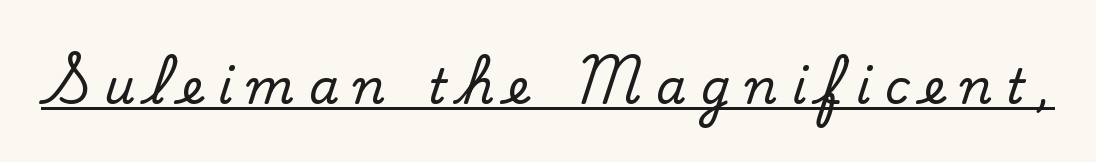
There is plenty of visible air inserted between adjacent glyphs. Do the characters align in a grid? No, the font is proportional. Honestly, the underline is the first thing you notice here.
